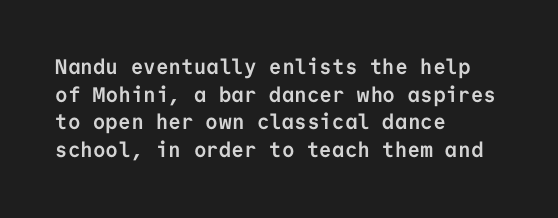
Q: Is the text bold? A: Yes.
Q: Is the text italic (slanted)? A: No, it is upright.
Q: Is the text underlined? A: No.
Q: How is the paragraph aligned? A: Left-aligned.
Q: Is the spacing between letters normal or unusually wide? A: Normal.
Q: Is the spacing between lines tight, normal or loose? A: Normal.
